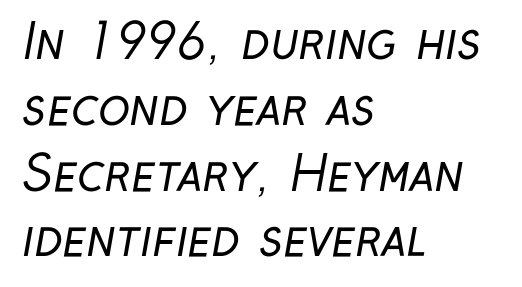
The image shows 48 px regular-weight, condensed sans-serif type; set left-aligned, normal line spacing (1.37x), normal letter spacing, not underlined; low stroke contrast and a medium x-height.
